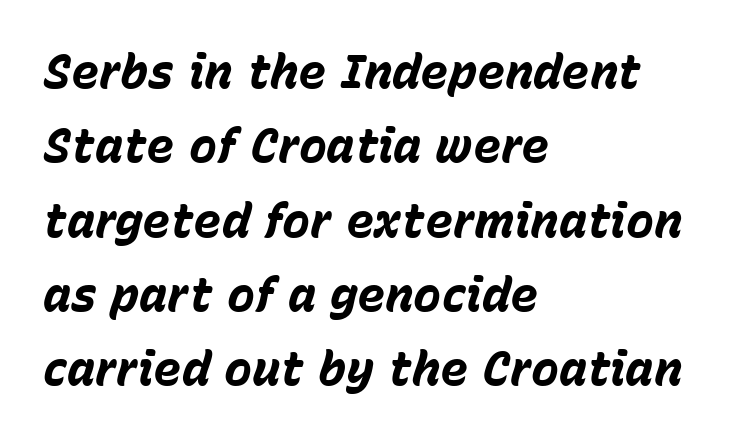
What weight is shown? A full bold with thick strokes. The letters advance in unequal steps, a hallmark of proportional type. You can tell it's italic because the verticals aren't actually vertical. Check under the words: just untouched page.
